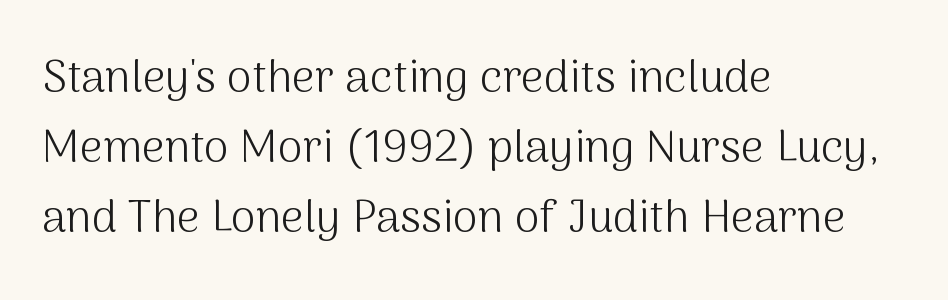
The lines sit at an ordinary, default distance from one another. Horizontally, the lines are justified to the leading edge only. Check where the strokes stop: nothing finishes them off — pure sans. Any mark beneath the type? The region is blank. Tracking value appears to be zero — textbook default spacing. The face used here is proportionally spaced, like ordinary book or web type.
